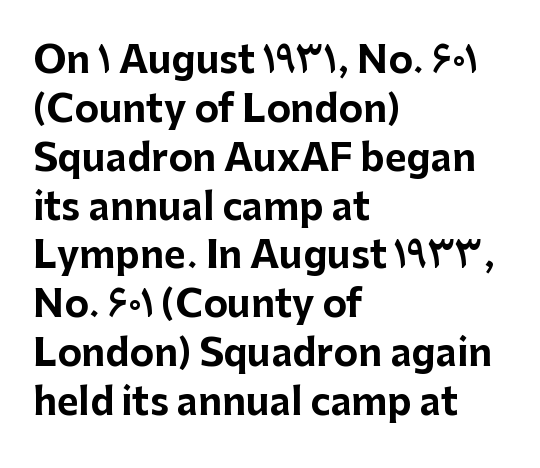
The image shows 37 px bold sans-serif type, upright; set left-aligned, normal line spacing (1.32x), normal letter spacing, not underlined; low stroke contrast and a medium x-height.
